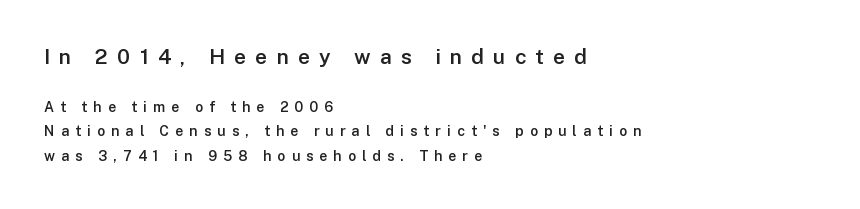
Compared with a centered layout, this one pins lines to the left instead. Quick note: not italic, upright. Strokes here are thickened, but only to semibold level. What stands out about the letter spacing? Its width — letters are far apart. Which chunk is bigger? The first one — the top block dwarfs the bottom. Nobody drew a line under any word here.
